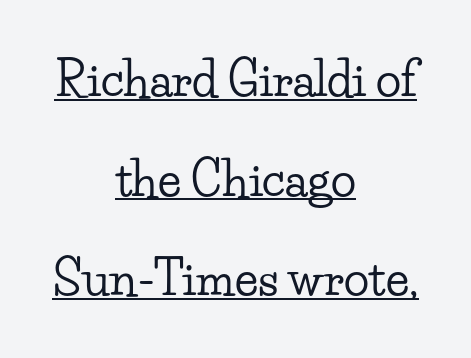
The image shows 47 px wide serif type, upright; set centered, loose line spacing (2.12x), normal letter spacing, underlined; low stroke contrast and a small x-height.
